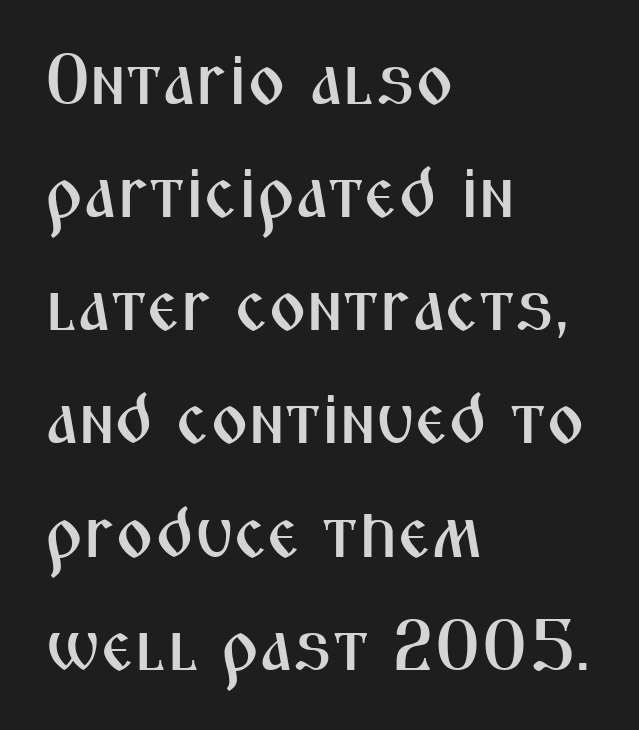
{"serif": "no", "italic": "no", "width": "condensed", "stroke_contrast": "medium", "x_height": "medium", "monospaced": "no", "underline": "no", "align": "left", "line_spacing": "normal", "line_spacing_ratio": 1.55, "letter_spacing": "normal", "letter_spacing_em": 0.0, "glyph_px": 73}
